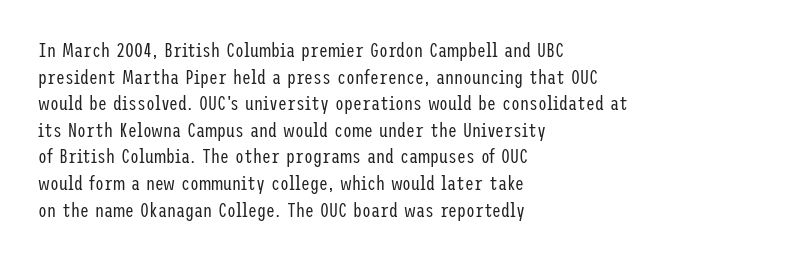
Q: Is the text bold? A: No.
Q: Is the text italic (slanted)? A: No, it is upright.
Q: Is the text underlined? A: No.
Q: How is the paragraph aligned? A: Left-aligned.
Q: Is the spacing between letters normal or unusually wide? A: Normal.
Q: Is the spacing between lines tight, normal or loose? A: Normal.
